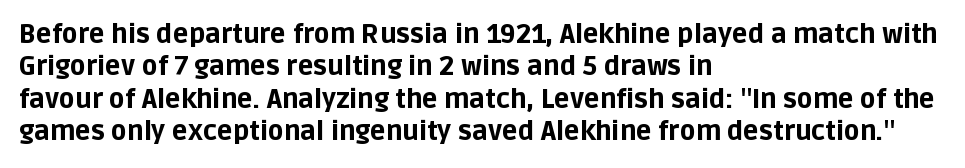
{"italic": "no", "bold": "yes", "underline": "no", "align": "left", "line_spacing": "normal", "line_spacing_ratio": 1.25, "letter_spacing": "normal", "letter_spacing_em": 0.0, "glyph_px": 26}
